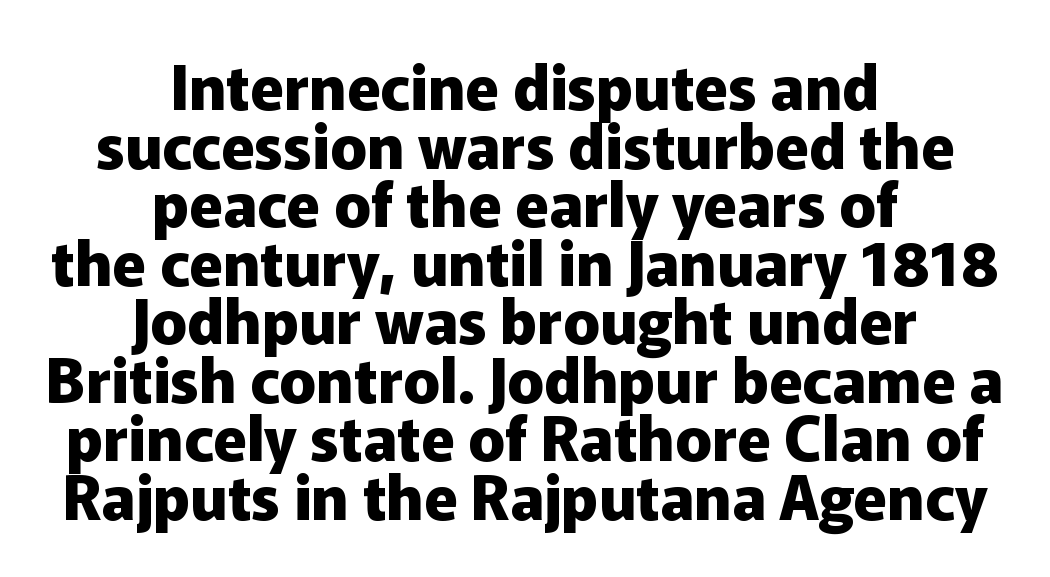
Caption: bold face, heavy strokes. Anything drawn beneath the words? Only blank space. Quick note: interline space is minimal. The rendering keeps characters at their native spacing.
